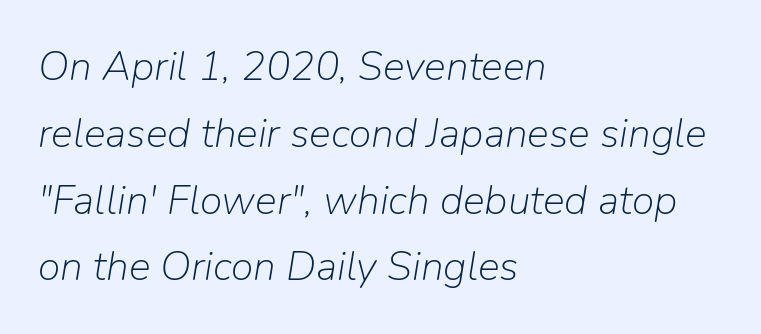
The image shows 41 px light type, italic (leaning right); set left-aligned, normal line spacing (1.63x), normal letter spacing, not underlined; low stroke contrast and a medium x-height.
